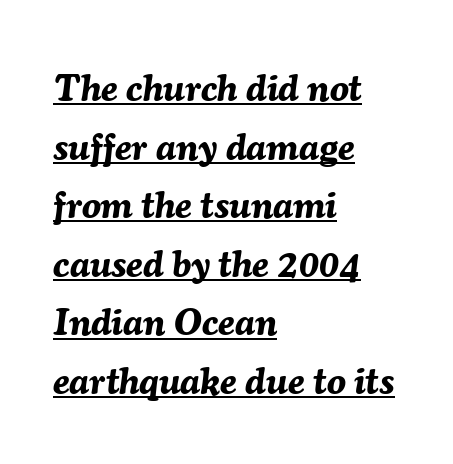
{"italic": "yes", "lean": "right", "slant_degrees": 7, "bold": "yes", "weight": "bold", "width": "normal", "stroke_contrast": "medium", "x_height": "medium", "monospaced": "no", "underline": "yes", "align": "left", "line_spacing": "normal", "line_spacing_ratio": 1.54, "letter_spacing": "normal", "letter_spacing_em": 0.0, "glyph_px": 38}
